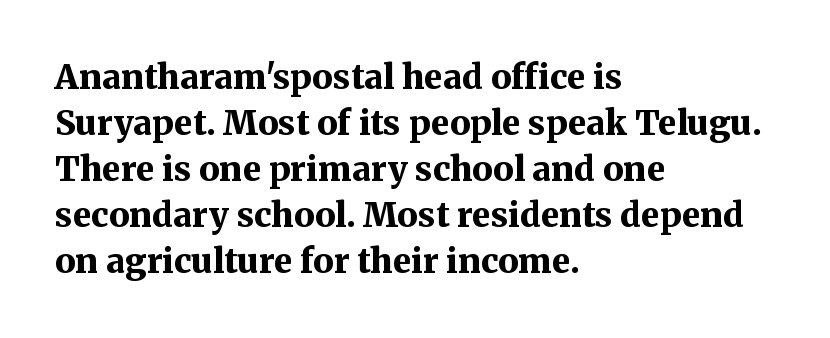
The vertical gap from one line to the next is medium. The lettering stays uniformly vertical, giving the passage a roman look. Compared with typical body copy, the letter spacing here is the same. Does the weight exceed regular? Yes, all the way to bold. Each letter keeps its own natural width here, so spacing adapts to shape.
